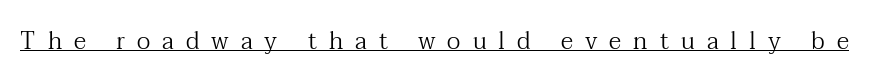
The image shows 24 px text type, upright; set unusually wide letter spacing (+0.5 em), underlined.
